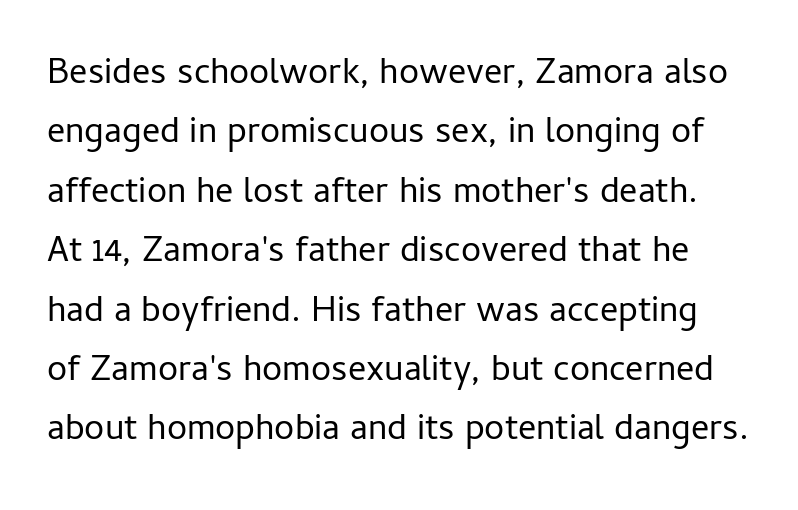
{"serif": "no", "italic": "no", "bold": "no", "weight": "regular", "width": "normal", "stroke_contrast": "low", "x_height": "medium", "monospaced": "no", "underline": "no", "line_spacing": "normal", "line_spacing_ratio": 1.65, "letter_spacing": "normal", "letter_spacing_em": 0.0, "glyph_px": 36}
